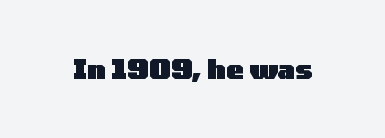
{"italic": "no", "bold": "yes", "underline": "no", "letter_spacing": "normal", "letter_spacing_em": 0.0, "glyph_px": 26}
